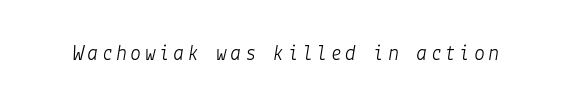
{"italic": "yes", "lean": "right", "slant_degrees": 9, "bold": "no", "underline": "no", "glyph_px": 22}
